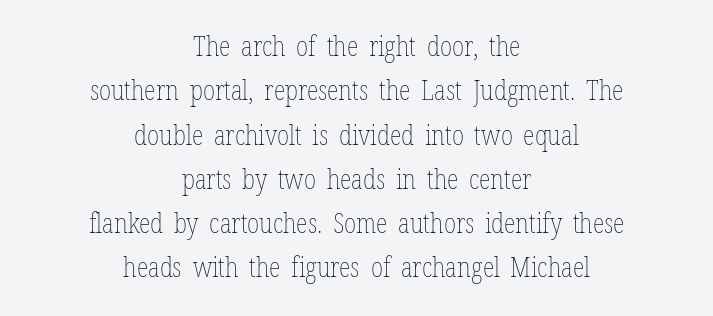
The image shows 27 px text type, upright; set centered, normal line spacing (1.64x), normal letter spacing, not underlined.
